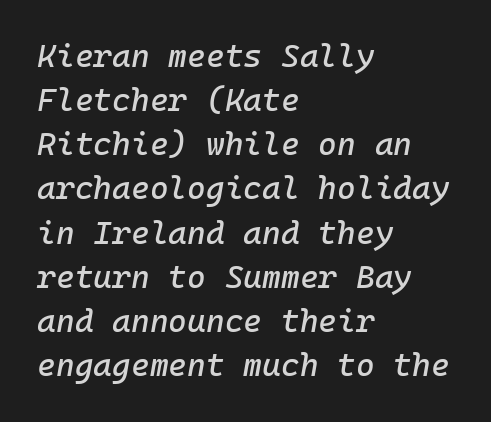
The image shows 32 px text type, italic (leaning right), monospaced; set left-aligned, normal line spacing (1.38x), normal letter spacing, not underlined; low stroke contrast and a medium x-height.
